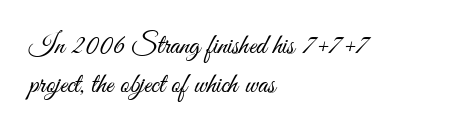
Is the letter spacing exaggerated? No — it looks like the ordinary default. No word sits above an underline. The rendering shows plain stroke endings on the letterforms — a sans-serif design. This sample has the flowing, uneven cadence of proportional lettering. A light-to-regular cut is what we see here.
